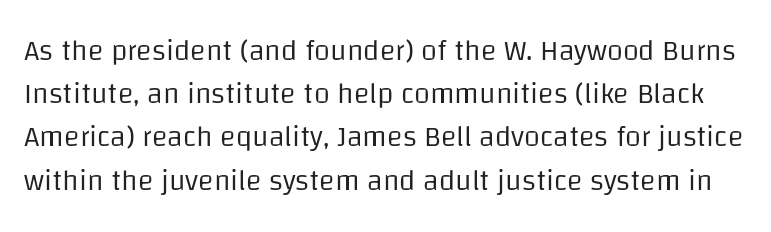
{"serif": "no", "italic": "no", "bold": "no", "weight": "regular", "width": "normal", "stroke_contrast": "low", "x_height": "large", "monospaced": "no", "underline": "no", "line_spacing": "normal", "line_spacing_ratio": 1.49, "letter_spacing": "normal", "letter_spacing_em": 0.0, "glyph_px": 29}
